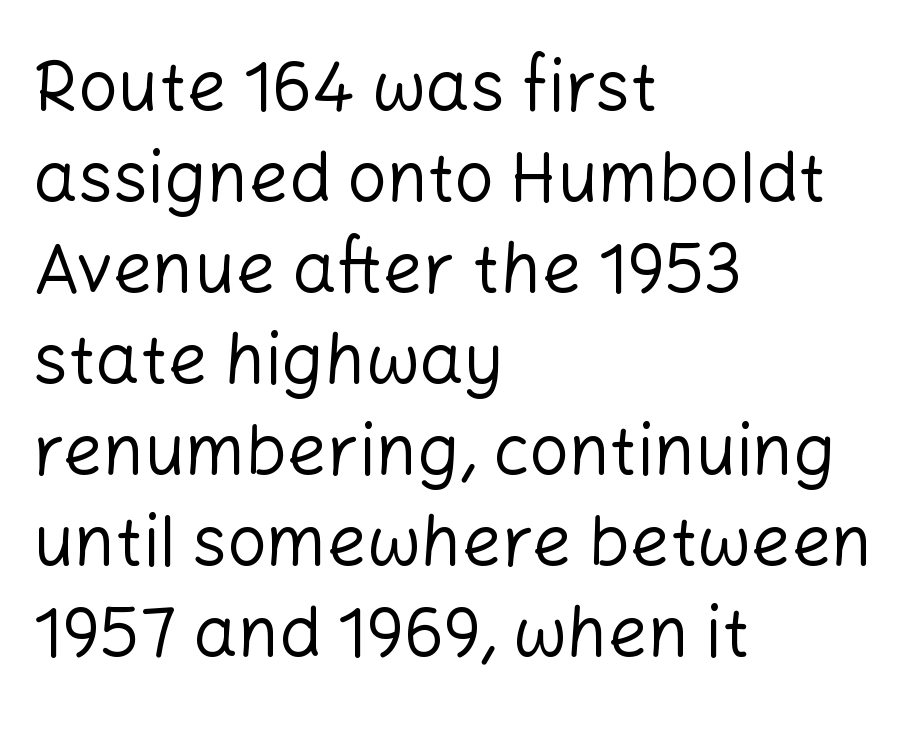
The face used here is proportionally spaced, like ordinary book or web type. This reads as an unemphasized weight, regular at the heaviest. One-word summary of the alignment: left. Does extra space separate the letters? No, they use regular spacing. Classification — sans serif.
